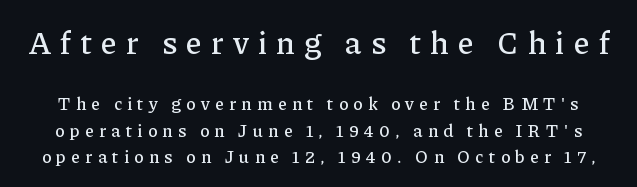
{"serif": "yes", "italic": "no", "width": "normal", "stroke_contrast": "low", "x_height": "medium", "monospaced": "no", "underline": "no", "line_spacing": "normal", "line_spacing_ratio": 1.46, "letter_spacing": "wide", "letter_spacing_em": 0.3, "larger_block": "first", "size_ratio": 1.78, "glyph_px": 32}
